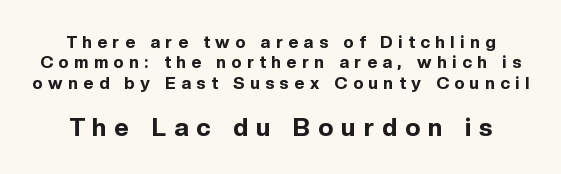
Does the bottom block carry the larger type? Yes, it does. Nobody drew a line under any word here. The gaps between neighbouring characters are conspicuously large. The type sits square on the baseline with zero lean.
